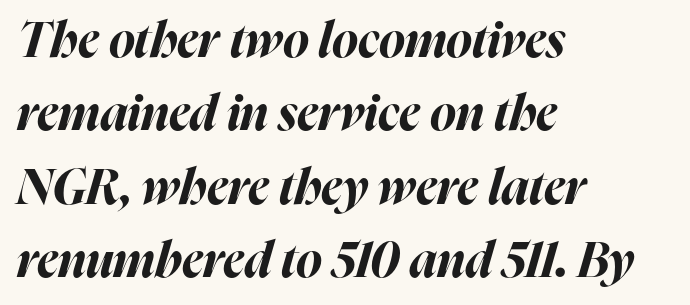
Q: Is the text bold? A: Yes.
Q: Is the text italic (slanted)? A: Yes, it leans right by about 16 degrees.
Q: Is the text underlined? A: No.
Q: How is the paragraph aligned? A: Left-aligned.
Q: Is the spacing between letters normal or unusually wide? A: Normal.
Q: Is the spacing between lines tight, normal or loose? A: Normal.
Q: Width (condensed, normal, or wide)? A: Normal.
Q: Stroke contrast? A: High.
Q: x-height? A: Medium.
Q: Monospaced? A: No.
